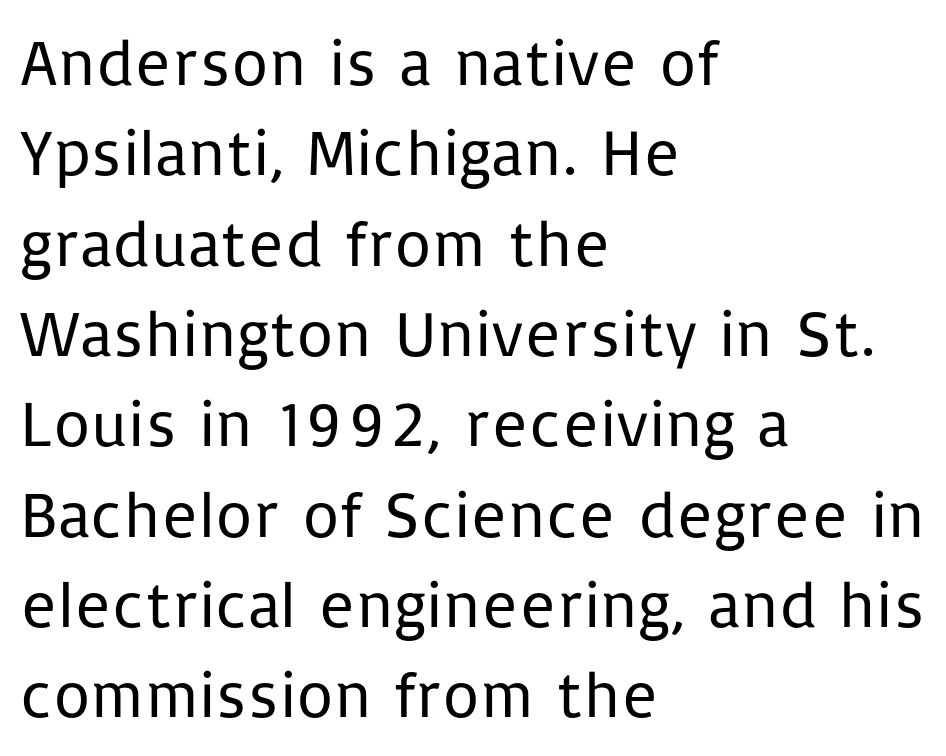
Q: Is the text bold? A: No.
Q: Is the text italic (slanted)? A: No, it is upright.
Q: Is the typeface a serif or a sans-serif typeface? A: Sans-serif.
Q: Is the text underlined? A: No.
Q: How is the paragraph aligned? A: Left-aligned.
Q: Is the spacing between letters normal or unusually wide? A: Normal.
Q: Is the spacing between lines tight, normal or loose? A: Normal.
Q: Width (condensed, normal, or wide)? A: Normal.
Q: Stroke contrast? A: Low.
Q: x-height? A: Medium.
Q: Monospaced? A: No.
